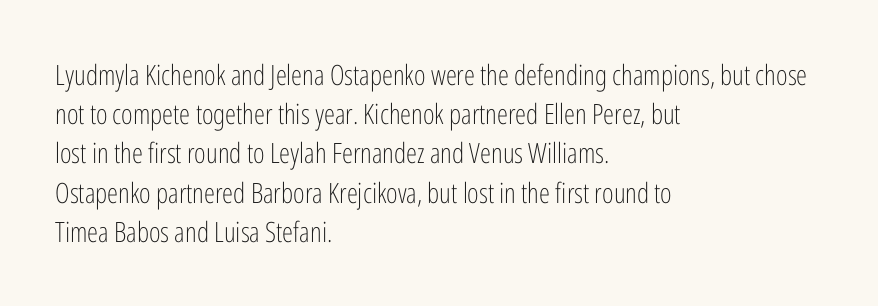
Q: Is the text bold? A: No.
Q: Is the text italic (slanted)? A: No, it is upright.
Q: Is the typeface a serif or a sans-serif typeface? A: Sans-serif.
Q: Is the text underlined? A: No.
Q: How is the paragraph aligned? A: Left-aligned.
Q: Is the spacing between letters normal or unusually wide? A: Normal.
Q: Is the spacing between lines tight, normal or loose? A: Normal.
Q: Width (condensed, normal, or wide)? A: Condensed.
Q: Stroke contrast? A: Low.
Q: x-height? A: Medium.
Q: Monospaced? A: No.
